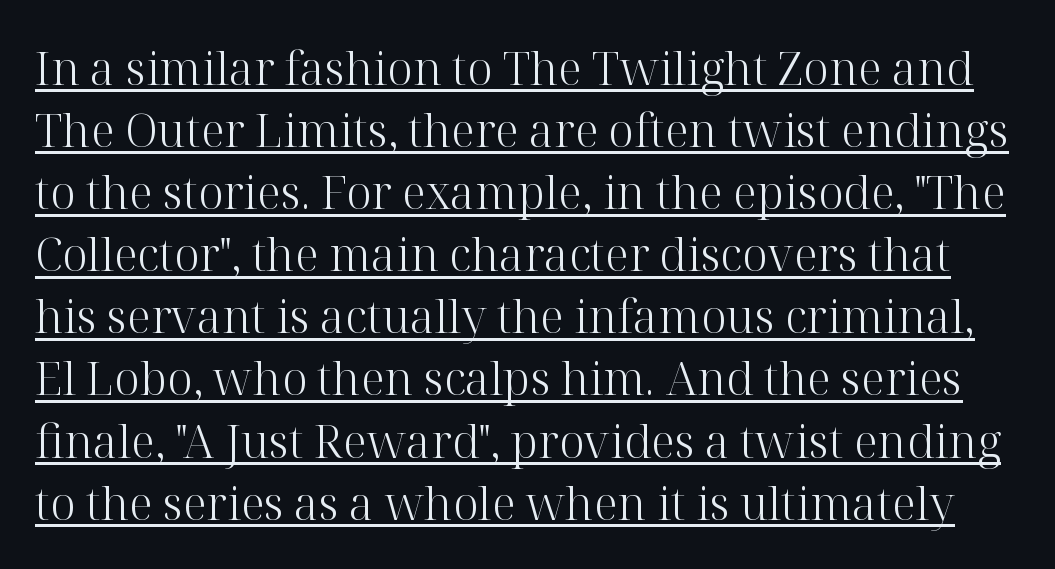
The image shows 46 px light serif type, upright; set normal line spacing (1.35x), normal letter spacing, underlined; high stroke contrast and a medium x-height.
